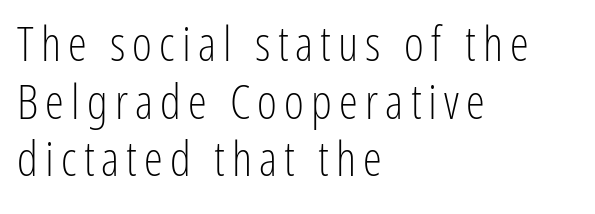
Each line starts at the same left margin while the right side varies. The foot of each line stays bare and open. The typeface chosen for these lines omits serifs. This sample has the flowing, uneven cadence of proportional lettering.
